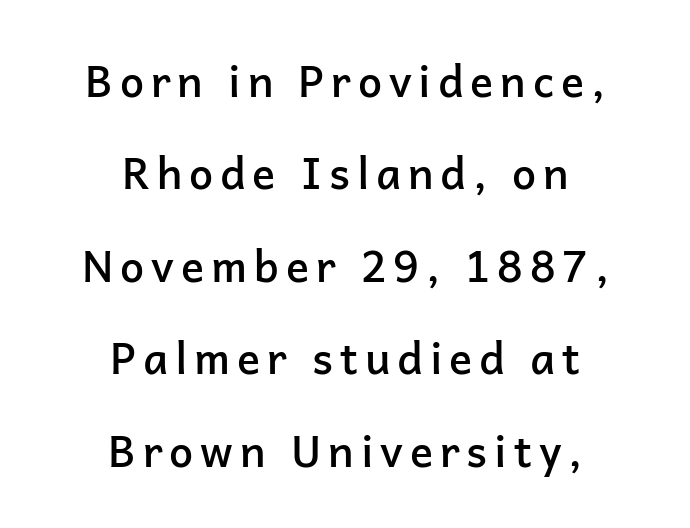
{"serif": "no", "italic": "no", "bold": "semi", "weight": "semibold", "width": "normal", "stroke_contrast": "low", "x_height": "medium", "monospaced": "no", "underline": "no", "align": "center", "line_spacing": "loose", "line_spacing_ratio": 2.15, "glyph_px": 43}
